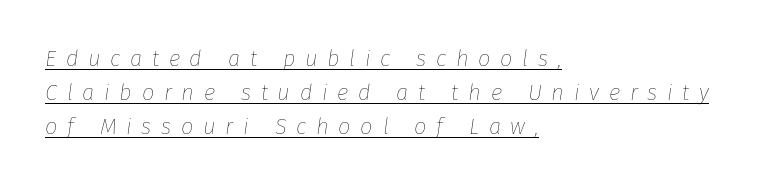
The image shows 22 px text type, italic (leaning right); set left-aligned, normal line spacing (1.55x), unusually wide letter spacing (+0.44 em), underlined.
